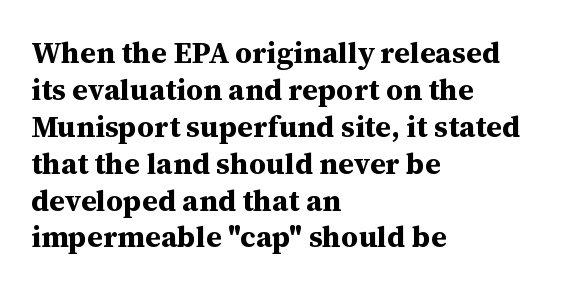
The image shows 30 px bold serif type, upright; set left-aligned, line spacing 1.23x, normal letter spacing, not underlined; medium stroke contrast and a medium x-height.
